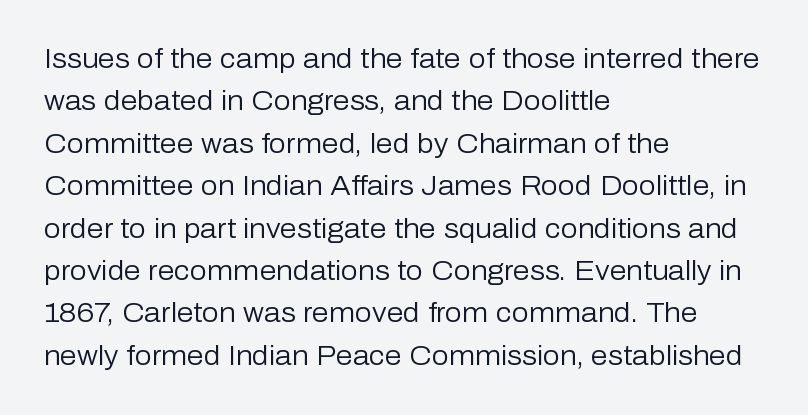
Characters follow at the spacing the type designer built in. Where is the straight margin? On the left. Weight: regular or lighter. Check the space under the baseline: it is left empty. Each new line begins a customary step beneath the previous one.
